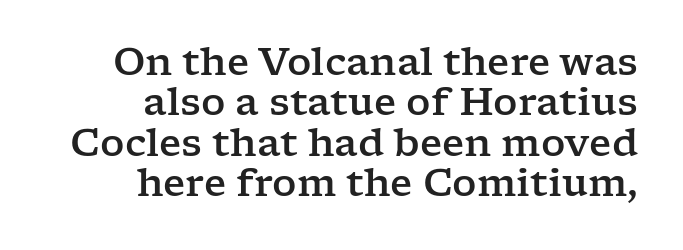
The typeface chosen for these lines features serifs. Quick note: not italic, upright. This rendering leaves character spacing at its baseline value. Vertical spacing — tight. Notice how the passage keeps a crisp vertical edge on the right only. Spacing verdict: proportional, widths tailored to each character.
